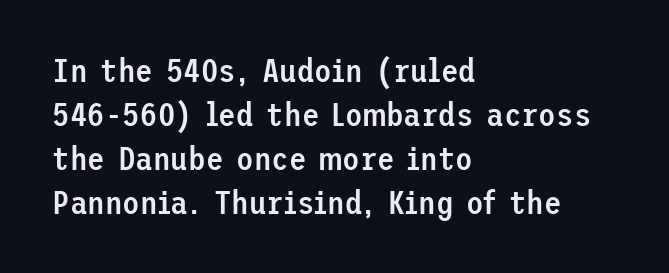
Look at the bottom of the vertical strokes: they stop flat, with no serifs. The rendering uses a semibold face; strokes are thickened but not to full bold. Short and long lines alike share a common starting point at left. Does extra space separate the letters? No, they use regular spacing.
